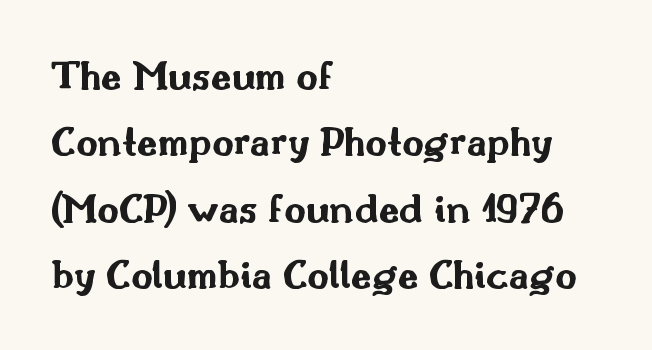
{"serif": "no", "italic": "no", "bold": "yes", "weight": "bold", "width": "wide", "stroke_contrast": "medium", "x_height": "small", "monospaced": "no", "underline": "no", "align": "left", "line_spacing": "normal", "line_spacing_ratio": 1.58, "letter_spacing": "normal", "letter_spacing_em": 0.0, "glyph_px": 42}
